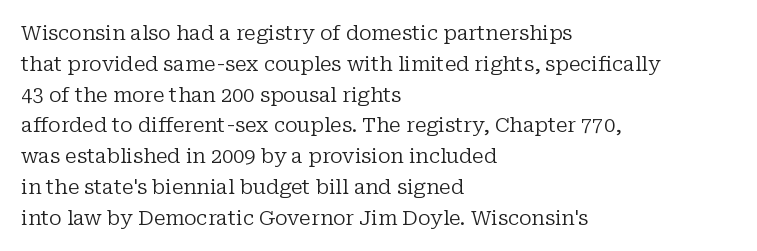
The image shows 20 px text type, upright; set left-aligned, normal line spacing (1.54x), normal letter spacing, not underlined.
